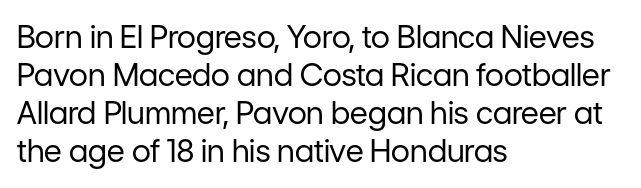
The specimen reads as upright at a glance. Plain, unruled lines of type. The rendering keeps characters at their native spacing. Stem width sits at or under what a default text font uses.
